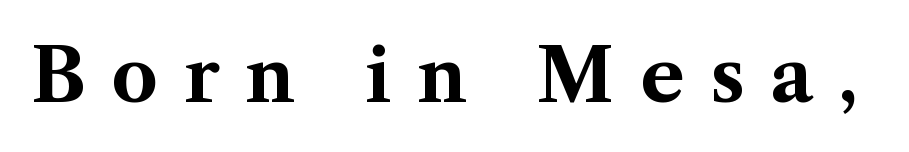
Compared with an ordinary text face, these strokes are far heavier — a full bold. Do the characters align in a grid? No, the font is proportional. Clear beneath every line of the passage. The lettering holds an erect, upright posture throughout. This sample uses expanded letter spacing, leaving extra air between glyphs.
